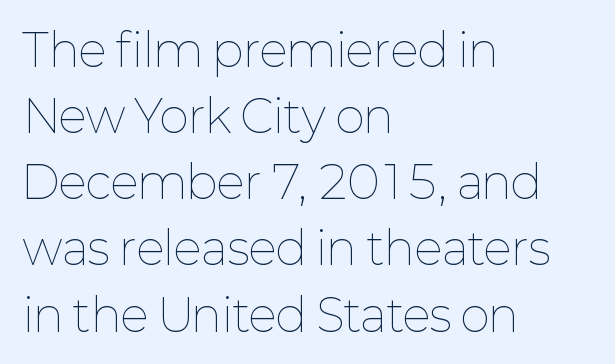
{"italic": "no", "bold": "no", "weight": "thin", "width": "normal", "stroke_contrast": "low", "x_height": "medium", "monospaced": "no", "underline": "no", "align": "left", "line_spacing": "normal", "line_spacing_ratio": 1.47, "letter_spacing": "normal", "letter_spacing_em": 0.0, "glyph_px": 45}
